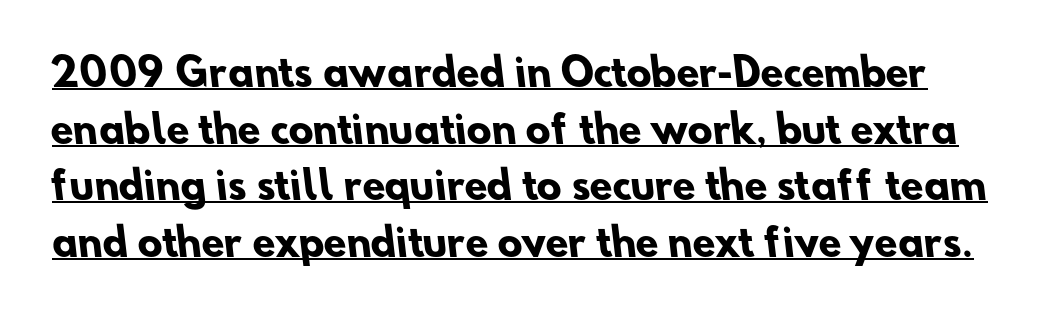
Q: Is the text bold? A: Yes.
Q: Is the typeface a serif or a sans-serif typeface? A: Sans-serif.
Q: Is the text underlined? A: Yes.
Q: Is the spacing between letters normal or unusually wide? A: Normal.
Q: Is the spacing between lines tight, normal or loose? A: Normal.
Q: Width (condensed, normal, or wide)? A: Normal.
Q: Stroke contrast? A: Low.
Q: x-height? A: Small.
Q: Monospaced? A: No.
